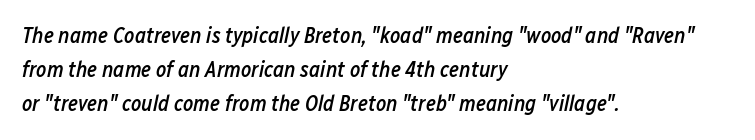
The image shows 22 px text type, italic (leaning right); set left-aligned, normal line spacing (1.55x), normal letter spacing, not underlined.
